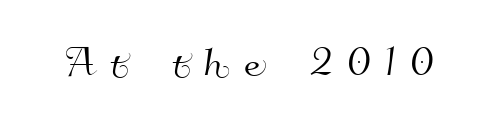
{"serif": "no", "width": "normal", "stroke_contrast": "high", "x_height": "small", "monospaced": "no", "underline": "no", "letter_spacing": "wide", "letter_spacing_em": 0.27, "glyph_px": 52}
